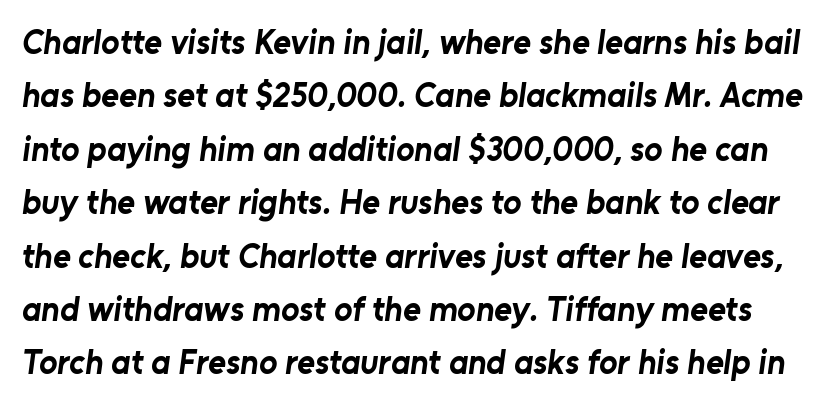
Q: Is the text bold? A: Yes.
Q: Is the typeface a serif or a sans-serif typeface? A: Sans-serif.
Q: Is the text underlined? A: No.
Q: Is the spacing between letters normal or unusually wide? A: Normal.
Q: Is the spacing between lines tight, normal or loose? A: Normal.
Q: Width (condensed, normal, or wide)? A: Normal.
Q: Stroke contrast? A: Low.
Q: x-height? A: Medium.
Q: Monospaced? A: No.
